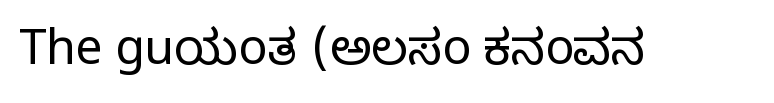
A light-to-regular cut is what we see here. Characters follow at the spacing the type designer built in. Descenders are the only things crossing below the line. A typesetter would call this proportional, since set widths differ per character. The lettering holds an erect, upright posture throughout.
